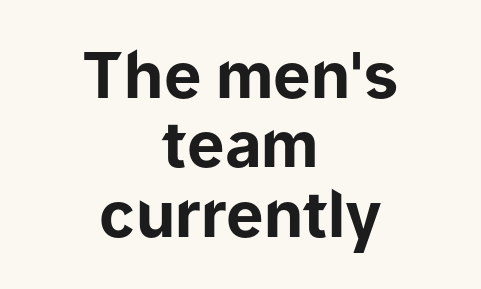
Here the designer chose a conventional face with non-uniform glyph widths. Horizontal alignment here is central, giving a formal, balanced look. A full-strength bold gives these letters their thick strokes. Horizontal bands of white between lines are thin slivers. Each word holds together tightly as a unit, with standard inter-letter gaps. To sum up the face: it is a sans, with no serifs.
